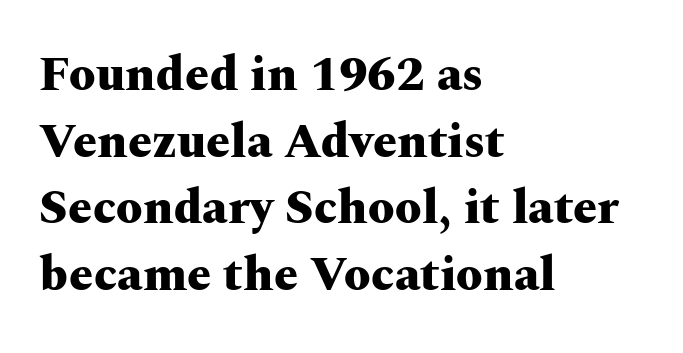
Q: Is the text bold? A: Yes.
Q: Is the text italic (slanted)? A: No, it is upright.
Q: Is the typeface a serif or a sans-serif typeface? A: Serif.
Q: Is the text underlined? A: No.
Q: How is the paragraph aligned? A: Left-aligned.
Q: Is the spacing between letters normal or unusually wide? A: Normal.
Q: Is the spacing between lines tight, normal or loose? A: Normal.
Q: Width (condensed, normal, or wide)? A: Wide.
Q: Stroke contrast? A: Medium.
Q: x-height? A: Medium.
Q: Monospaced? A: No.
